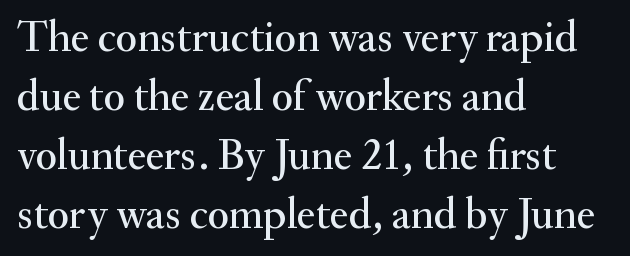
Q: Is the text italic (slanted)? A: No, it is upright.
Q: Is the typeface a serif or a sans-serif typeface? A: Serif.
Q: Is the text underlined? A: No.
Q: How is the paragraph aligned? A: Left-aligned.
Q: Is the spacing between letters normal or unusually wide? A: Normal.
Q: Is the spacing between lines tight, normal or loose? A: Normal.
Q: Width (condensed, normal, or wide)? A: Normal.
Q: Stroke contrast? A: Medium.
Q: x-height? A: Small.
Q: Monospaced? A: No.
